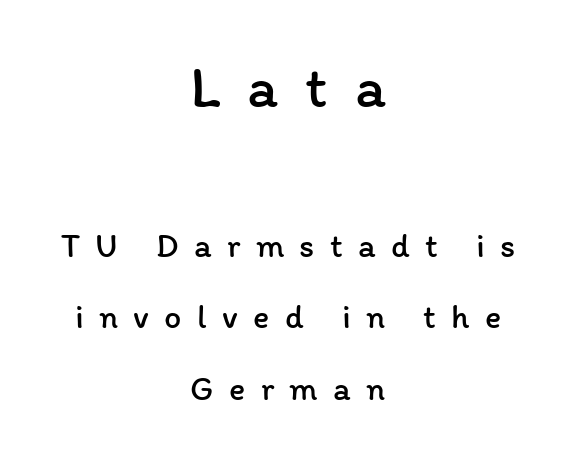
The passage shown is typed in a proportional face where columns would drift. The text block is weighted toward neither margin, spreading evenly from the middle. Character size in the leading block exceeds that of the trailing block. You can tell it's not italic because the verticals are truly vertical. You could fit nearly another row in the gap between these rows. The gap between lines stays unmarked.
